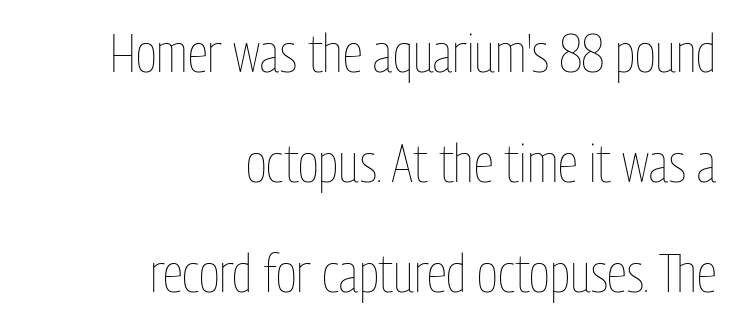
Teacher's note: observe the even right margin — that is flush-right alignment. Quick note: interline space is abundant. The glyphs are unaccompanied by any horizontal stroke below them. Vertical stems look standard width or narrower in stroke.
